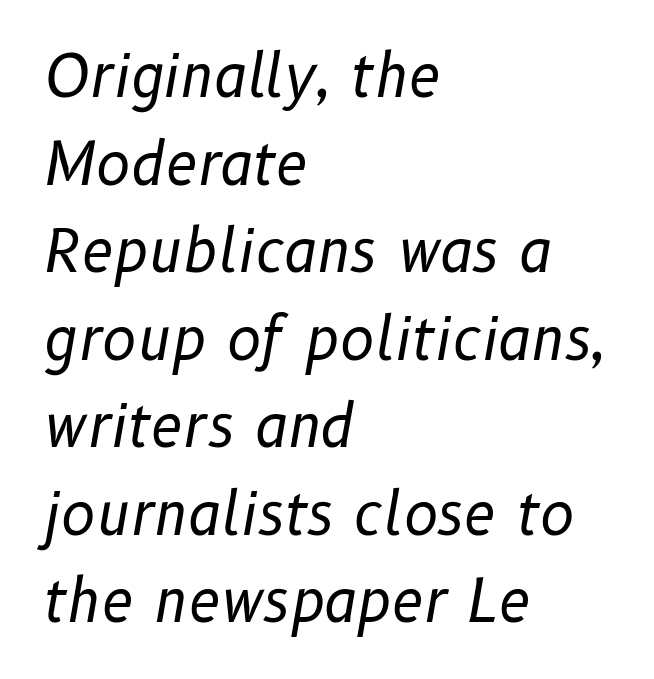
Q: Is the text bold? A: No.
Q: Is the text italic (slanted)? A: Yes, it leans right by about 10 degrees.
Q: Is the text underlined? A: No.
Q: How is the paragraph aligned? A: Left-aligned.
Q: Is the spacing between letters normal or unusually wide? A: Normal.
Q: Is the spacing between lines tight, normal or loose? A: Normal.
Q: Width (condensed, normal, or wide)? A: Normal.
Q: Stroke contrast? A: Low.
Q: x-height? A: Medium.
Q: Monospaced? A: No.
